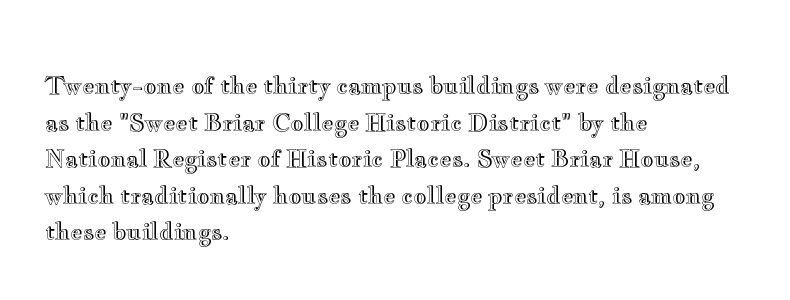
Rendered with straight, roman letterforms. Notice how the passage keeps a crisp vertical edge on the left only. A typesetter would call this leading conventional body-copy spacing. Is the letter spacing exaggerated? No — it looks like the ordinary default.
